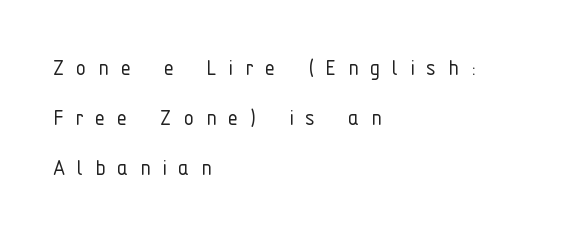
Letter spacing: wide. The lettering holds an erect, upright posture throughout. The area under the type is left untouched. A student would call this left alignment; a typographer would say flush left, rag right. Line spacing here is loose. No letter is thick-stroked: the sample isn't bold.
